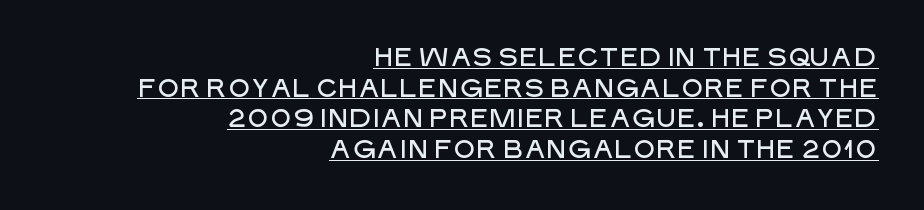
{"italic": "no", "underline": "yes", "align": "right", "line_spacing_ratio": 1.23, "letter_spacing": "normal", "letter_spacing_em": 0.0, "glyph_px": 25}
